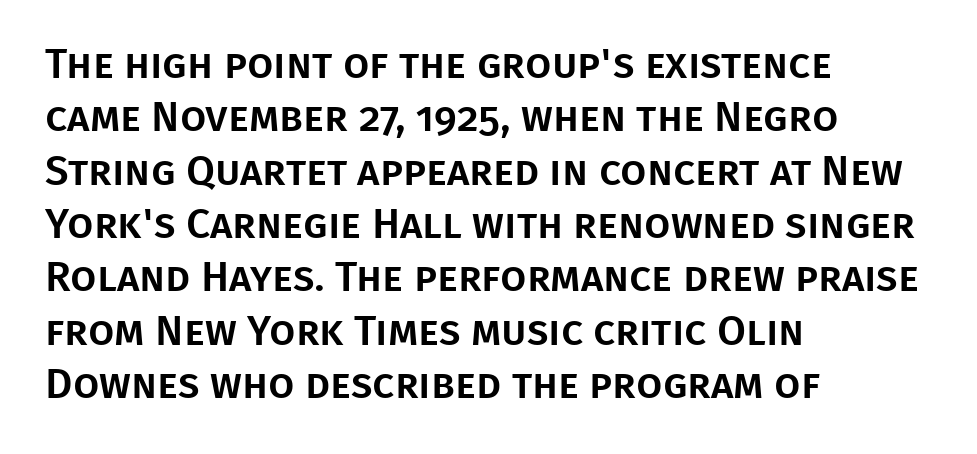
{"serif": "no", "italic": "no", "width": "normal", "stroke_contrast": "low", "x_height": "large", "monospaced": "no", "underline": "no", "align": "left", "line_spacing": "normal", "line_spacing_ratio": 1.27, "letter_spacing": "normal", "letter_spacing_em": 0.0, "glyph_px": 42}
